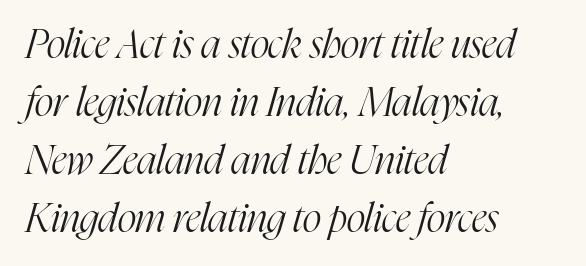
Compared with a typical body face, this is equally light or lighter still. The specimen reads as italic at a glance. Character widths vary here, with narrow letters taking less room than wide ones. Type style note: has serifs.
